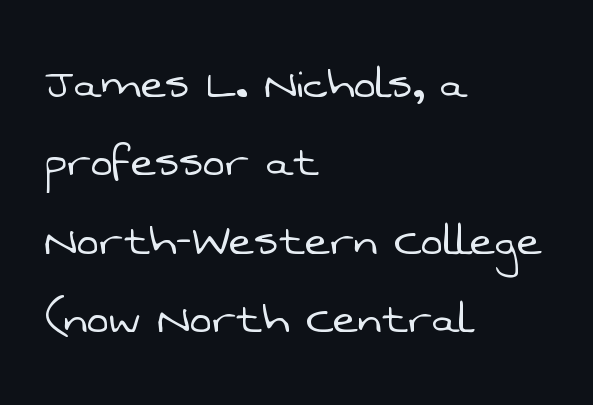
Character widths vary here, with narrow letters taking less room than wide ones. The font family rendered here belongs to the sans-serif group. This reads as an unemphasized weight, regular at the heaviest. Each line starts at the same left margin while the right side varies. Vertically, the passage feels balanced, rows spaced as you'd expect. Descender tails drop into unmarked territory.
